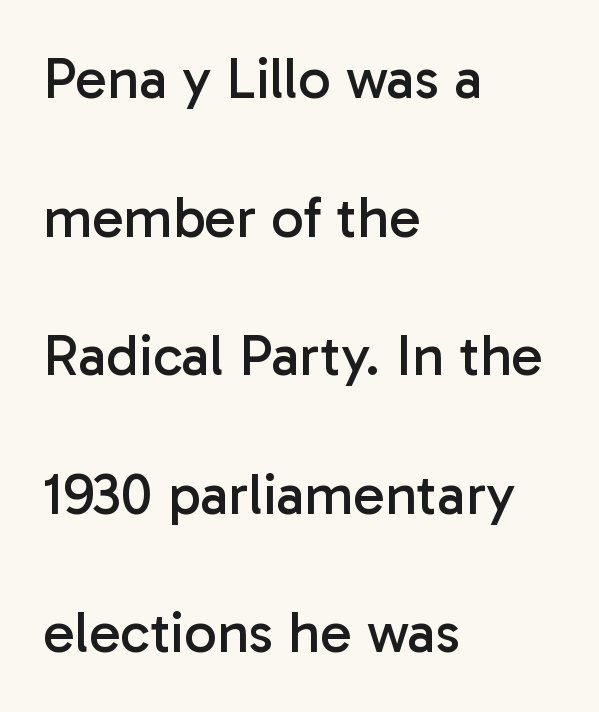
The glyphs in this specimen are sans serif. These lines are set flush left with a ragged right edge. Weight class: somewhere from thin through regular. The tracking reads as untouched default to a designer's eye. Character widths vary here, with narrow letters taking less room than wide ones.
